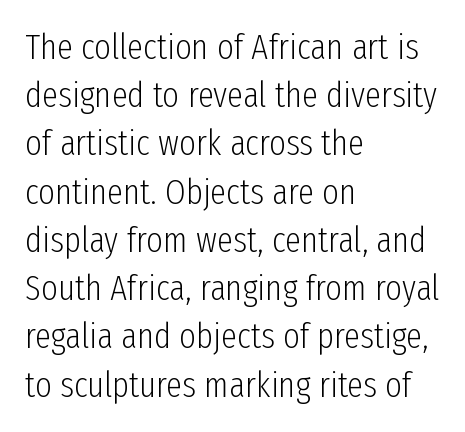
In terms of letterform style, serifs are entirely absent. Looks like regular typesetting: each glyph gets only the width it needs. Characters remain perfectly vertical along every line. Evenly set lines give the paragraph a standard silhouette.
